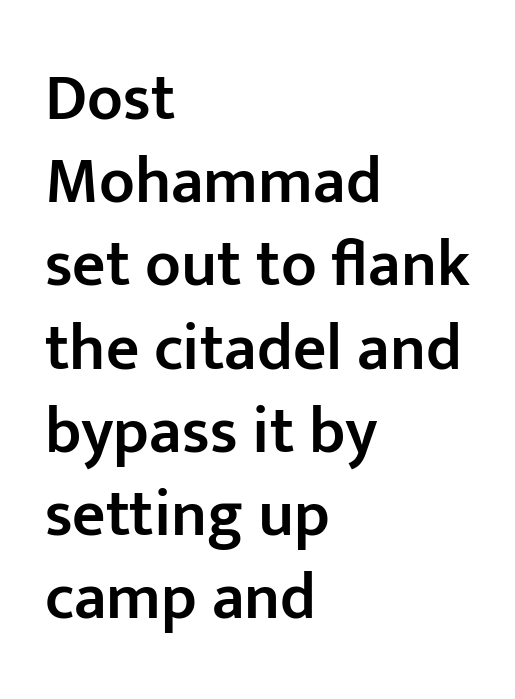
Q: Is the text bold? A: Semi-bold.
Q: Is the text italic (slanted)? A: No, it is upright.
Q: Is the typeface a serif or a sans-serif typeface? A: Sans-serif.
Q: Is the text underlined? A: No.
Q: How is the paragraph aligned? A: Left-aligned.
Q: Is the spacing between letters normal or unusually wide? A: Normal.
Q: Is the spacing between lines tight, normal or loose? A: Normal.
Q: Width (condensed, normal, or wide)? A: Normal.
Q: Stroke contrast? A: Low.
Q: x-height? A: Medium.
Q: Monospaced? A: No.
